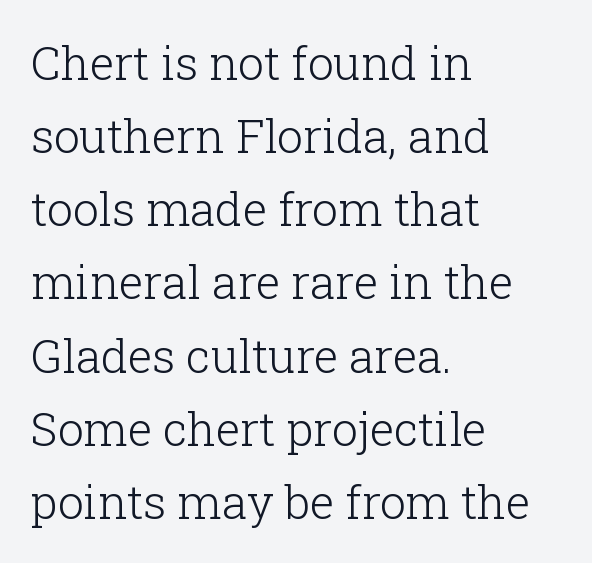
Q: Is the text bold? A: No.
Q: Is the text italic (slanted)? A: No, it is upright.
Q: Is the typeface a serif or a sans-serif typeface? A: Serif.
Q: Is the text underlined? A: No.
Q: How is the paragraph aligned? A: Left-aligned.
Q: Is the spacing between letters normal or unusually wide? A: Normal.
Q: Is the spacing between lines tight, normal or loose? A: Normal.
Q: Width (condensed, normal, or wide)? A: Normal.
Q: Stroke contrast? A: Low.
Q: x-height? A: Medium.
Q: Monospaced? A: No.
